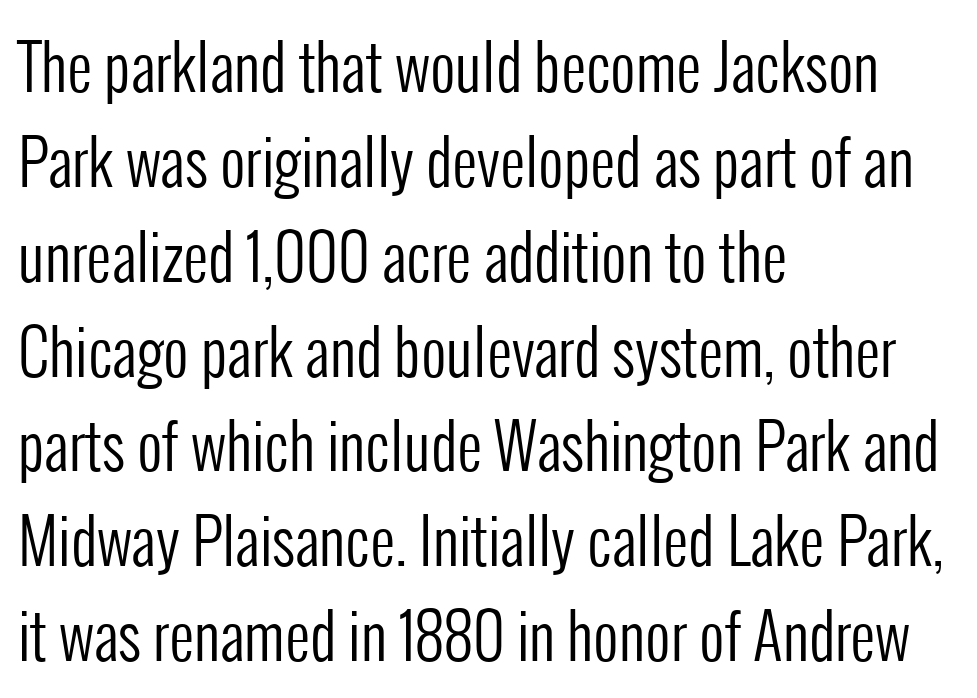
The image shows 62 px regular-weight, condensed sans-serif type, upright; set left-aligned, normal line spacing (1.53x), normal letter spacing, not underlined; low stroke contrast and a medium x-height.
